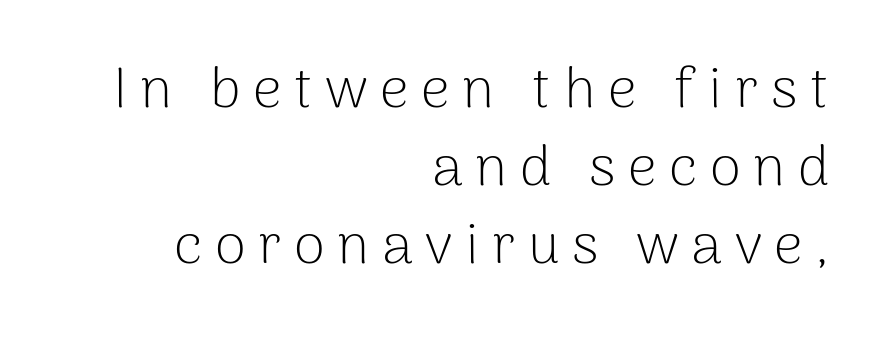
Q: Is the text bold? A: No.
Q: Is the text italic (slanted)? A: No, it is upright.
Q: Is the typeface a serif or a sans-serif typeface? A: Sans-serif.
Q: Is the text underlined? A: No.
Q: How is the paragraph aligned? A: Right-aligned.
Q: Is the spacing between letters normal or unusually wide? A: Unusually wide.
Q: Is the spacing between lines tight, normal or loose? A: Normal.
Q: Width (condensed, normal, or wide)? A: Normal.
Q: Stroke contrast? A: Low.
Q: x-height? A: Medium.
Q: Monospaced? A: No.
